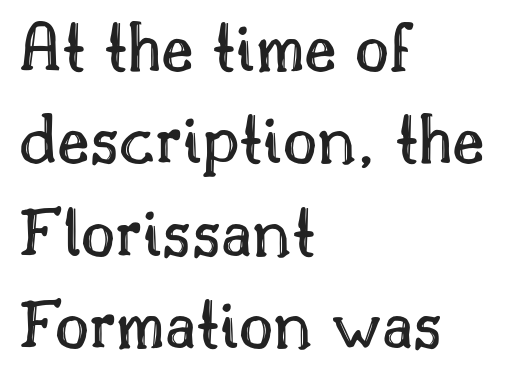
Q: Is the text italic (slanted)? A: No, it is upright.
Q: Is the text underlined? A: No.
Q: How is the paragraph aligned? A: Left-aligned.
Q: Is the spacing between letters normal or unusually wide? A: Normal.
Q: Is the spacing between lines tight, normal or loose? A: Normal.
Q: Width (condensed, normal, or wide)? A: Normal.
Q: x-height? A: Small.
Q: Monospaced? A: No.
